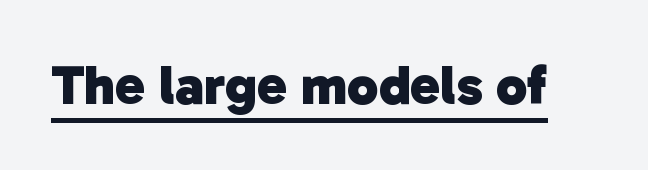
{"serif": "no", "bold": "yes", "weight": "heavy", "width": "normal", "stroke_contrast": "low", "x_height": "medium", "monospaced": "no", "underline": "yes", "letter_spacing": "normal", "letter_spacing_em": 0.0, "glyph_px": 56}
